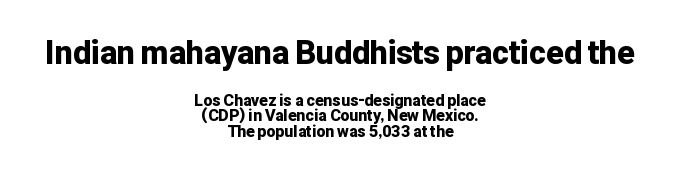
{"serif": "no", "italic": "no", "bold": "yes", "weight": "bold", "width": "normal", "stroke_contrast": "low", "x_height": "medium", "monospaced": "no", "underline": "no", "align": "center", "line_spacing": "tight", "line_spacing_ratio": 0.97, "letter_spacing": "normal", "letter_spacing_em": 0.0, "larger_block": "first", "size_ratio": 2.0, "glyph_px": 32}
